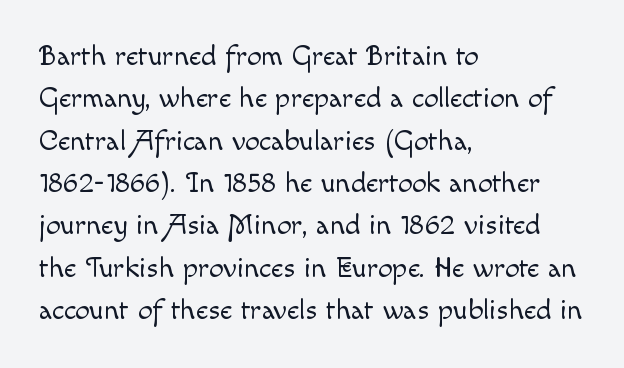
{"italic": "no", "bold": "no", "weight": "light", "width": "normal", "x_height": "small", "monospaced": "no", "underline": "no", "align": "left", "line_spacing": "normal", "line_spacing_ratio": 1.46, "letter_spacing": "normal", "letter_spacing_em": 0.0, "glyph_px": 29}
